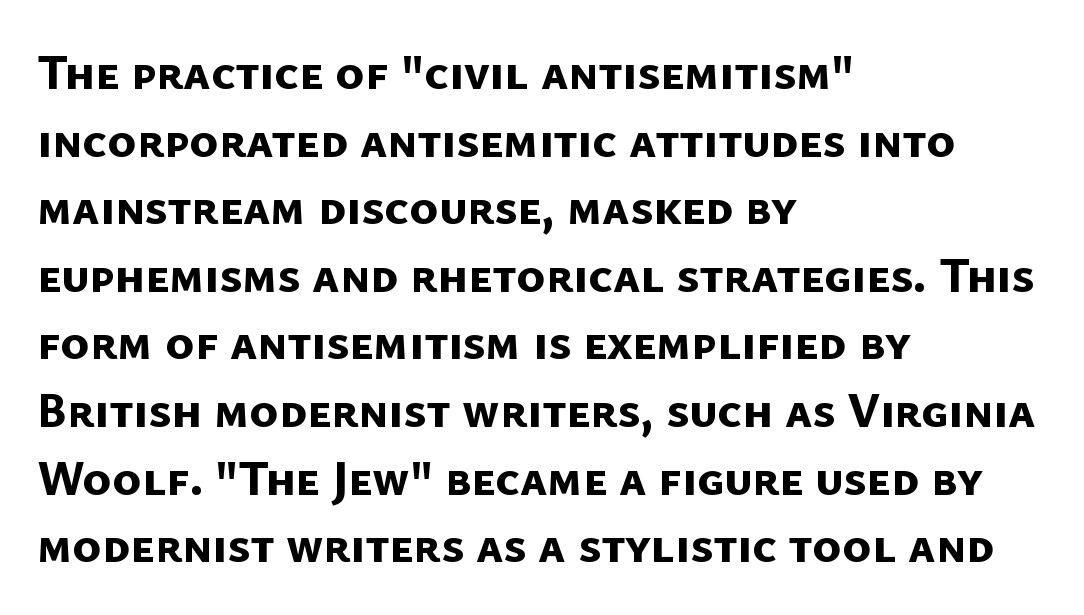
{"serif": "no", "bold": "yes", "weight": "bold", "width": "normal", "stroke_contrast": "low", "x_height": "medium", "monospaced": "no", "underline": "no", "align": "left", "line_spacing": "normal", "line_spacing_ratio": 1.38, "letter_spacing": "normal", "letter_spacing_em": 0.0, "glyph_px": 49}
